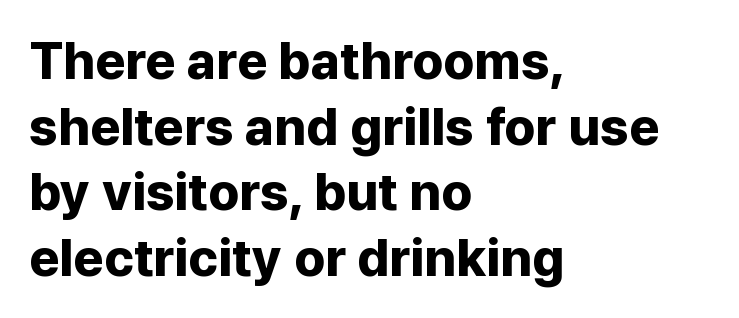
{"serif": "no", "italic": "no", "bold": "yes", "weight": "bold", "width": "normal", "stroke_contrast": "low", "x_height": "medium", "monospaced": "no", "underline": "no", "align": "left", "line_spacing": "normal", "line_spacing_ratio": 1.26, "letter_spacing": "normal", "letter_spacing_em": 0.0, "glyph_px": 52}
